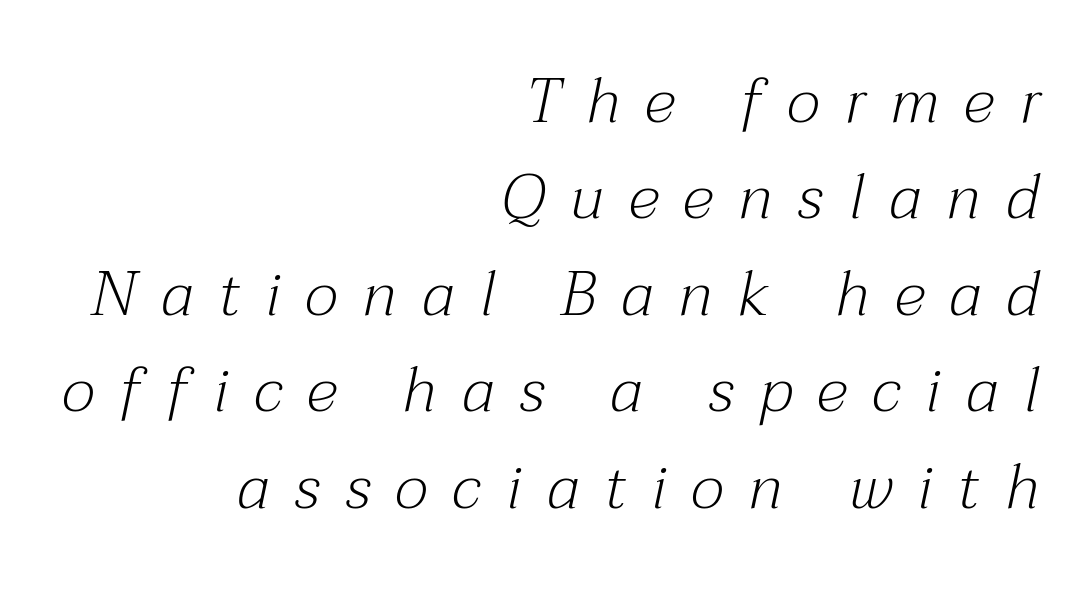
Q: Is the text bold? A: No.
Q: Is the text italic (slanted)? A: Yes, it leans right by about 12 degrees.
Q: Is the typeface a serif or a sans-serif typeface? A: Serif.
Q: Is the text underlined? A: No.
Q: How is the paragraph aligned? A: Right-aligned.
Q: Is the spacing between letters normal or unusually wide? A: Unusually wide.
Q: Is the spacing between lines tight, normal or loose? A: Normal.
Q: Width (condensed, normal, or wide)? A: Normal.
Q: Stroke contrast? A: Medium.
Q: x-height? A: Medium.
Q: Monospaced? A: No.
